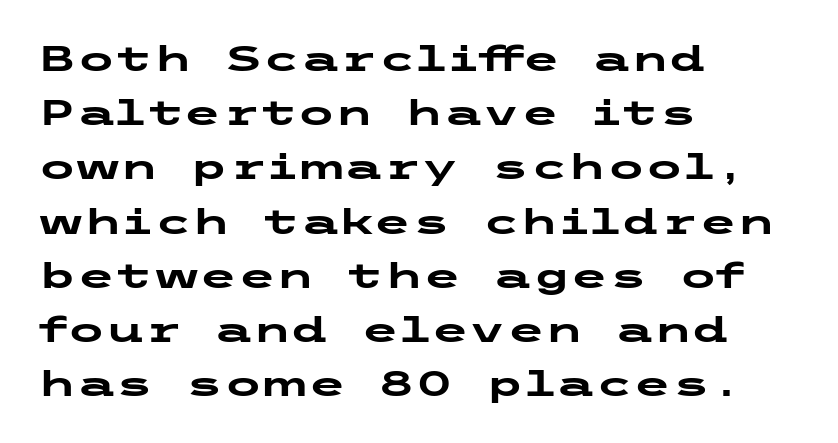
The image shows 35 px heavy, wide sans-serif type, upright; set left-aligned, normal line spacing (1.55x), normal letter spacing, not underlined; low stroke contrast and a medium x-height.
